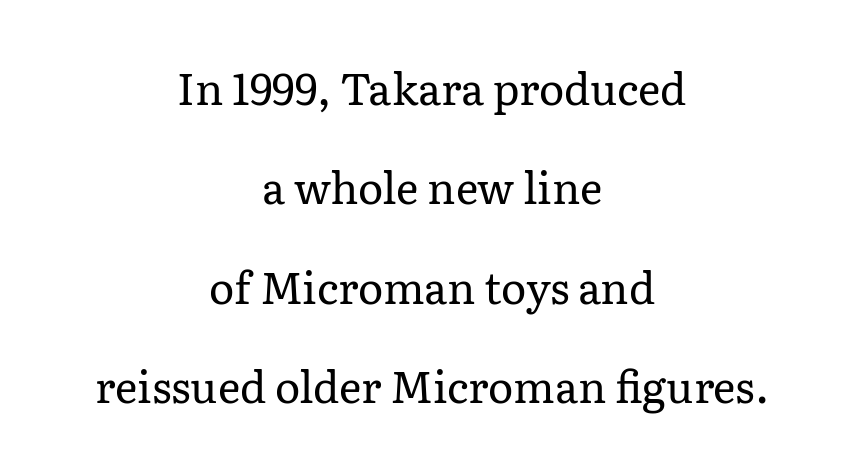
{"serif": "yes", "italic": "no", "bold": "no", "weight": "regular", "width": "normal", "stroke_contrast": "low", "x_height": "medium", "monospaced": "no", "underline": "no", "align": "center", "line_spacing": "loose", "line_spacing_ratio": 2.31, "letter_spacing": "normal", "letter_spacing_em": 0.0, "glyph_px": 43}
